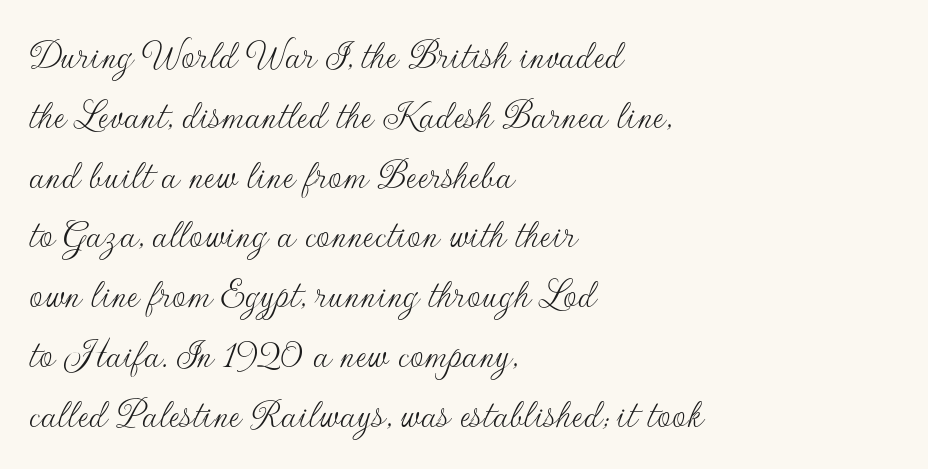
{"serif": "no", "bold": "no", "weight": "thin", "width": "normal", "stroke_contrast": "low", "x_height": "small", "monospaced": "no", "underline": "no", "align": "left", "line_spacing": "normal", "line_spacing_ratio": 1.39, "letter_spacing": "normal", "letter_spacing_em": 0.0, "glyph_px": 43}
